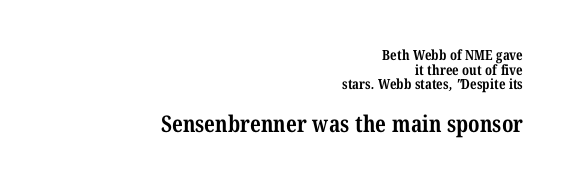
In CSS terms this would be text-align: right. A full-strength bold gives these letters their thick strokes. Honestly, there is no underline to notice here at all. What's the leading like? Squeezed, with rows nearly overlapping. Character size in the trailing block exceeds that of the leading block. Default kerning and tracking; the words read as compact shapes.
